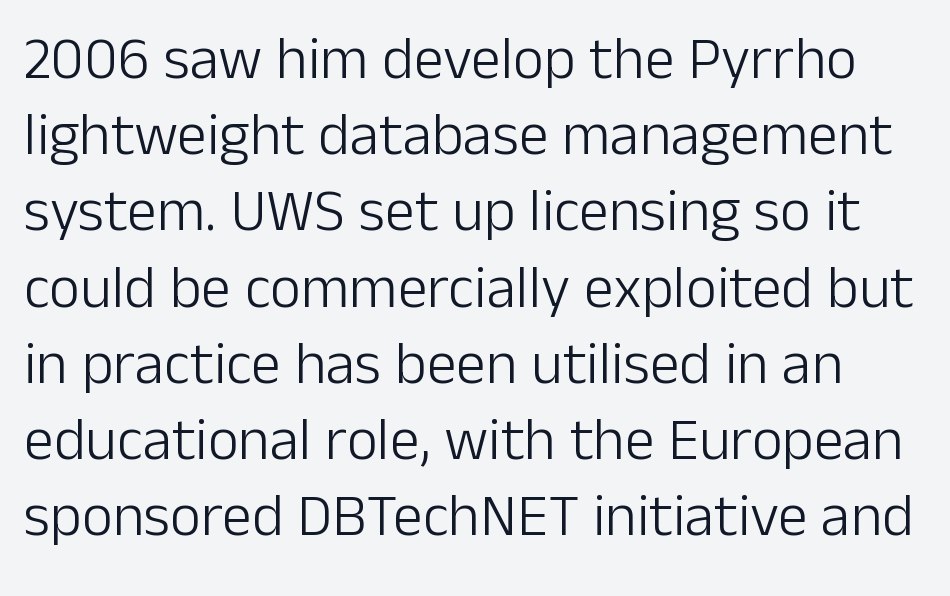
{"serif": "no", "italic": "no", "bold": "no", "weight": "light", "width": "normal", "stroke_contrast": "low", "x_height": "medium", "monospaced": "no", "underline": "no", "line_spacing": "normal", "line_spacing_ratio": 1.27, "letter_spacing": "normal", "letter_spacing_em": 0.0, "glyph_px": 60}
